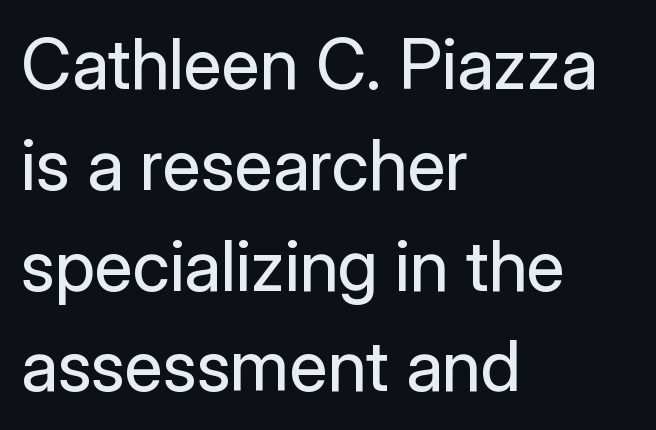
Q: Is the text bold? A: No.
Q: Is the text italic (slanted)? A: No, it is upright.
Q: Is the typeface a serif or a sans-serif typeface? A: Sans-serif.
Q: Is the text underlined? A: No.
Q: How is the paragraph aligned? A: Left-aligned.
Q: Is the spacing between letters normal or unusually wide? A: Normal.
Q: Is the spacing between lines tight, normal or loose? A: Normal.
Q: Width (condensed, normal, or wide)? A: Normal.
Q: Stroke contrast? A: Low.
Q: x-height? A: Medium.
Q: Monospaced? A: No.
